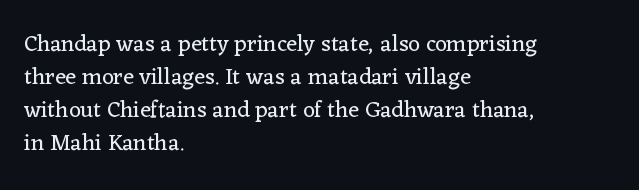
Does extra space separate the letters? No, they use regular spacing. The rendering anchors every line to the left-hand side. The axis of the letterforms is exactly vertical. These lines sit exactly where default settings would place them. Ink coverage per letter is moderate at most. Bare-footed words on every line.
